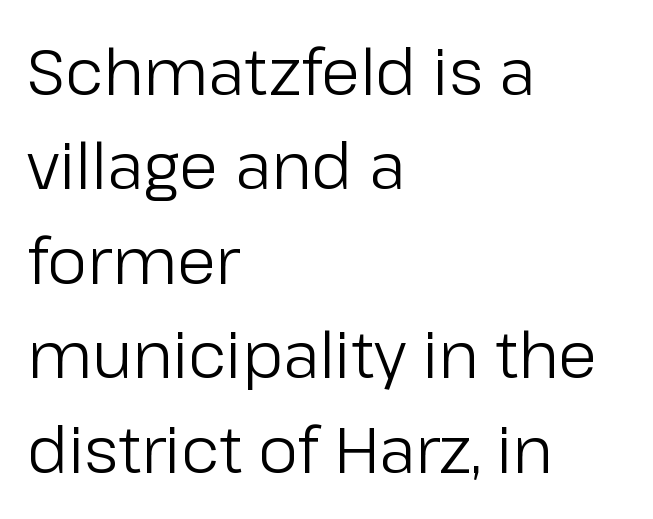
Each stroke keeps to a modest, everyday thickness or less. Each row of text sits above clean, open space. Is the block centered? No — it sits flush against the left margin. Characters follow at the spacing the type designer built in.
